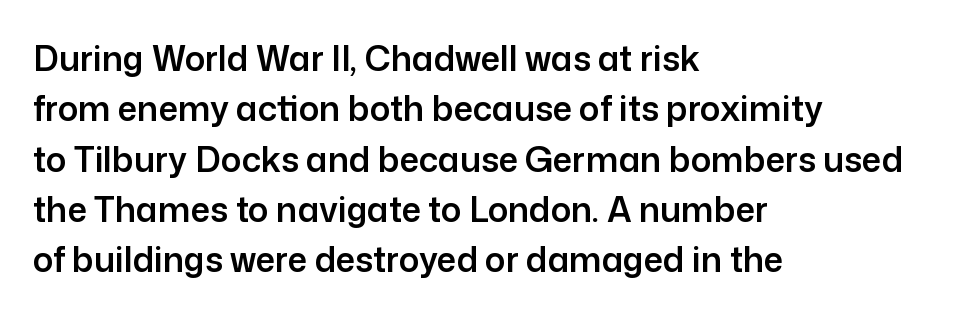
The image shows 34 px sans-serif type, upright; set left-aligned, normal line spacing (1.48x), normal letter spacing, not underlined; low stroke contrast and a medium x-height.
